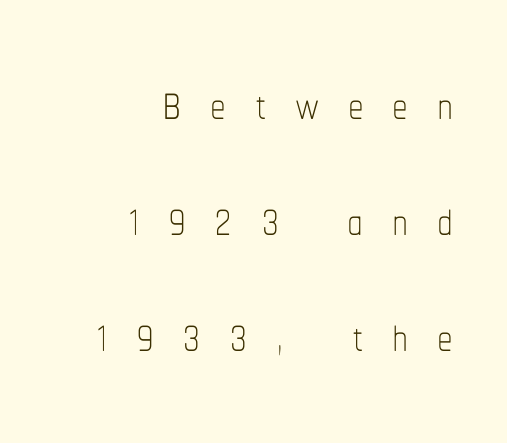
The image shows 63 px thin, condensed type, upright; set right-aligned, line spacing 1.84x, unusually wide letter spacing (+0.45 em), not underlined; low stroke contrast and a medium x-height.
